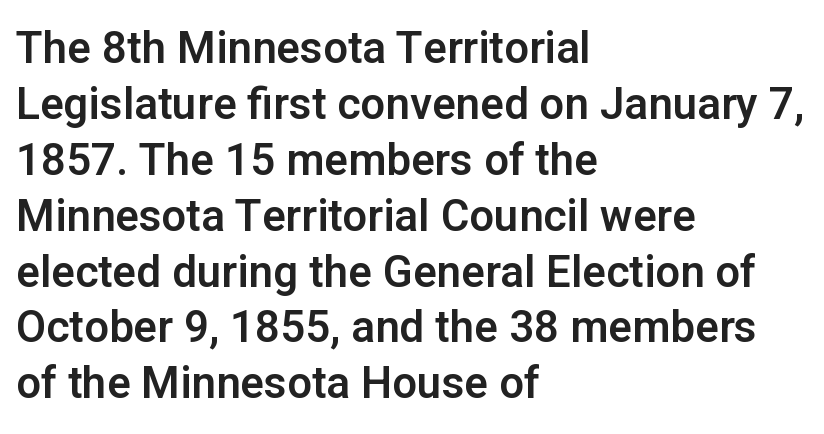
{"serif": "no", "italic": "no", "width": "normal", "stroke_contrast": "low", "x_height": "medium", "monospaced": "no", "underline": "no", "align": "left", "line_spacing": "normal", "line_spacing_ratio": 1.27, "letter_spacing": "normal", "letter_spacing_em": 0.0, "glyph_px": 44}
